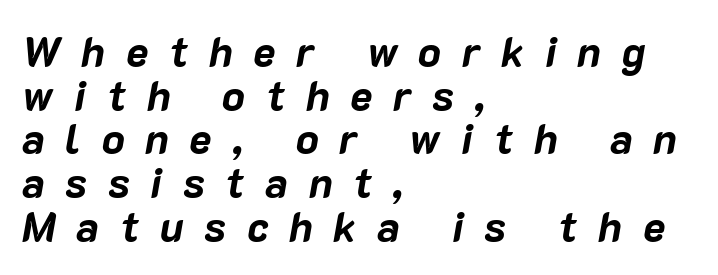
{"italic": "yes", "lean": "right", "slant_degrees": 10, "bold": "yes", "weight": "bold", "width": "normal", "stroke_contrast": "low", "x_height": "medium", "monospaced": "no", "underline": "no", "align": "left", "line_spacing": "tight", "line_spacing_ratio": 1.04, "letter_spacing": "wide", "letter_spacing_em": 0.49, "glyph_px": 42}
